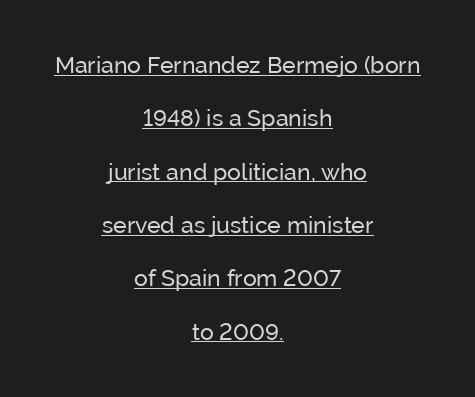
Think standard paragraph weight, or any step lighter than that. Honestly, the rows look like they've been pulled way apart. These lines keep a tight, regular rhythm from letter to letter. What decoration does the sample have? An underline.
